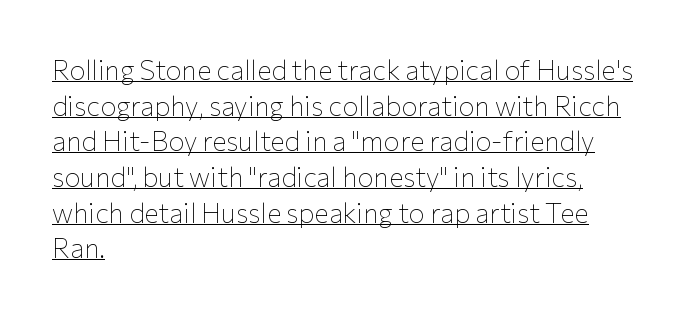
The image shows 27 px text type, upright; set left-aligned, normal line spacing (1.32x), normal letter spacing, underlined.
